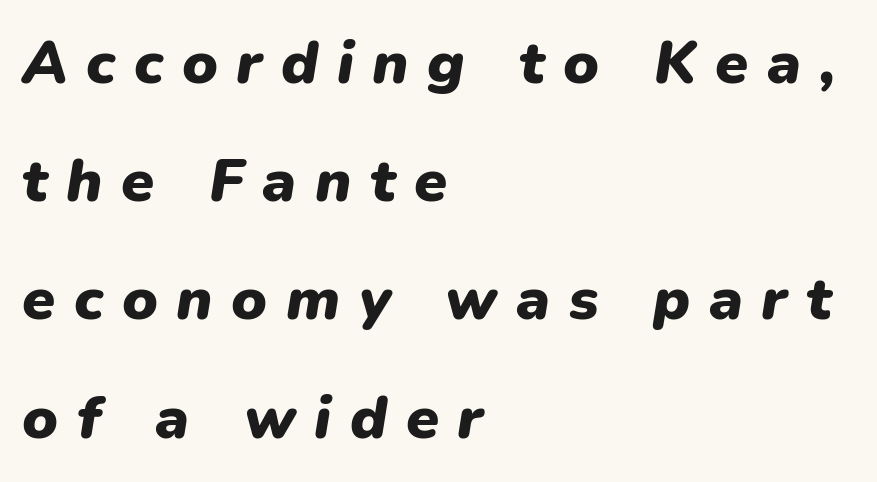
A bare baseline throughout the passage. Interline gaps are noticeably wide in this sample. Caption: bold face, heavy strokes. Words appear elongated and porous because spacing is wide. The lettering tilts uniformly, giving the passage an italic look. Varying glyph widths throughout — classic text-font behaviour.
